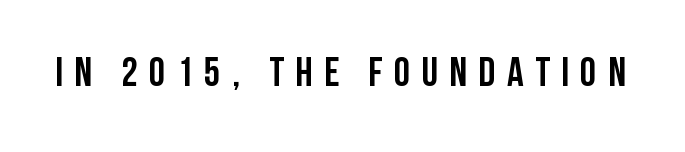
Q: Is the text bold? A: Yes.
Q: Is the text italic (slanted)? A: No, it is upright.
Q: Is the typeface a serif or a sans-serif typeface? A: Sans-serif.
Q: Is the text underlined? A: No.
Q: Is the spacing between letters normal or unusually wide? A: Unusually wide.
Q: Width (condensed, normal, or wide)? A: Condensed.
Q: Stroke contrast? A: Low.
Q: x-height? A: Large.
Q: Monospaced? A: No.
